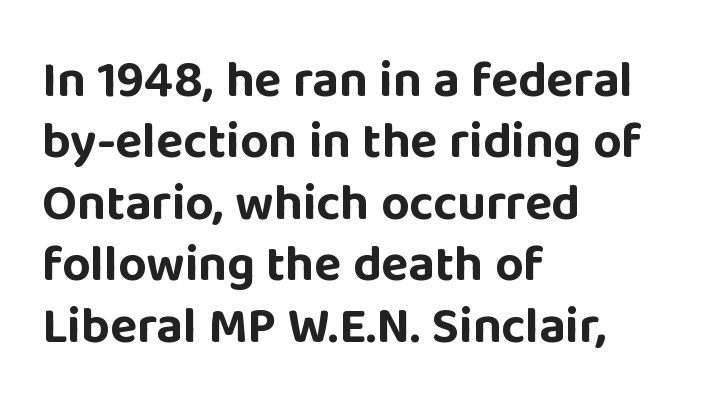
The image shows 50 px bold sans-serif type, upright; set left-aligned, line spacing 1.23x, normal letter spacing, not underlined; low stroke contrast and a large x-height.
